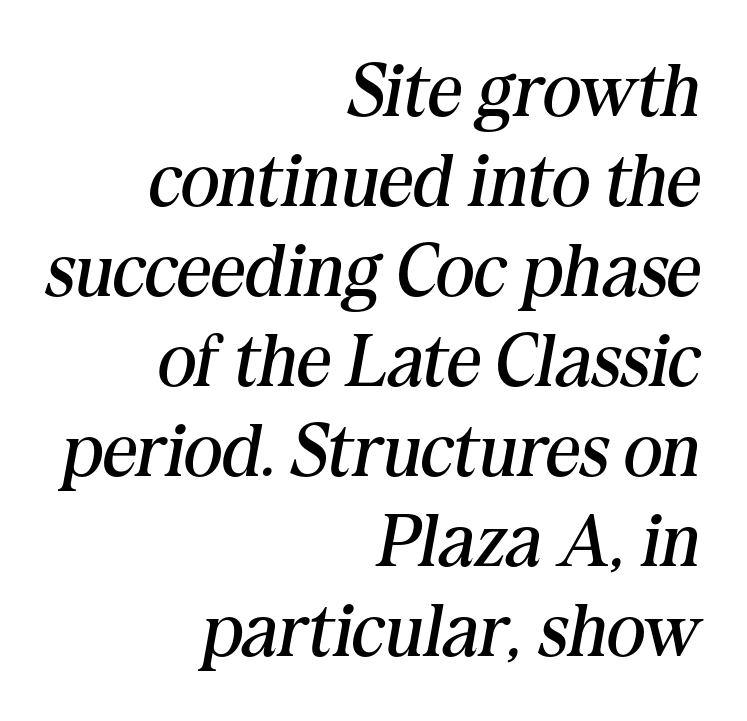
{"serif": "yes", "italic": "yes", "lean": "right", "slant_degrees": 10, "bold": "no", "weight": "regular", "width": "normal", "stroke_contrast": "medium", "x_height": "medium", "monospaced": "no", "underline": "no", "align": "right", "line_spacing_ratio": 1.2, "letter_spacing": "normal", "letter_spacing_em": 0.0, "glyph_px": 75}
